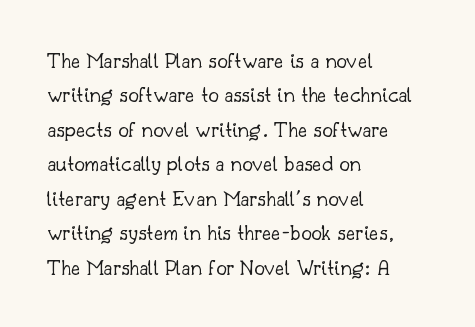
Observe the ordinary spacing: letters are neighbours, not strangers. Only glyphs here, with clear space below each row. Honestly, the row spacing looks completely unremarkable. No letter is thick-stroked: the sample isn't bold.
